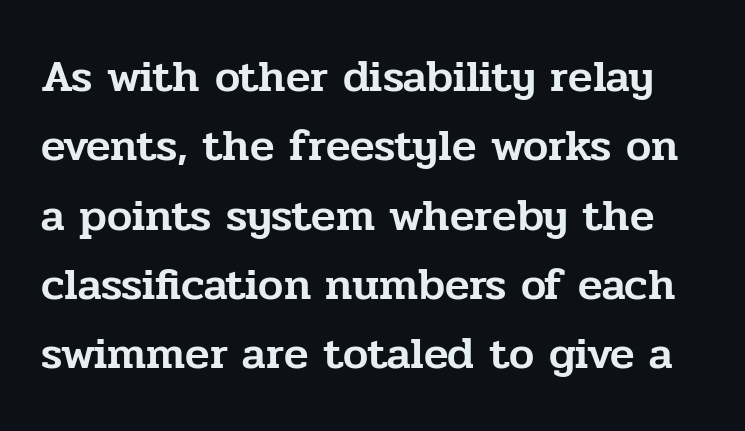
Q: Is the text italic (slanted)? A: No, it is upright.
Q: Is the typeface a serif or a sans-serif typeface? A: Serif.
Q: Is the text underlined? A: No.
Q: Is the spacing between letters normal or unusually wide? A: Normal.
Q: Is the spacing between lines tight, normal or loose? A: Normal.
Q: Width (condensed, normal, or wide)? A: Normal.
Q: Stroke contrast? A: Low.
Q: x-height? A: Medium.
Q: Monospaced? A: No.
